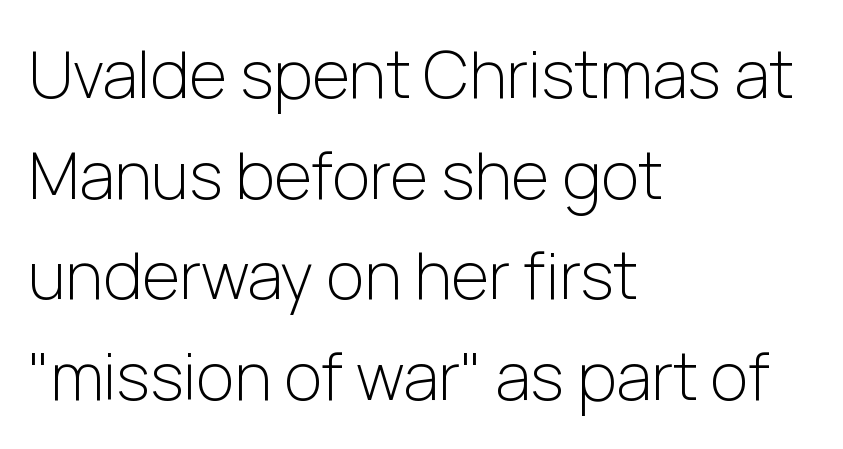
{"serif": "no", "italic": "no", "bold": "no", "weight": "light", "width": "normal", "stroke_contrast": "low", "x_height": "medium", "monospaced": "no", "underline": "no", "align": "left", "line_spacing": "normal", "line_spacing_ratio": 1.55, "letter_spacing": "normal", "letter_spacing_em": 0.0, "glyph_px": 65}
